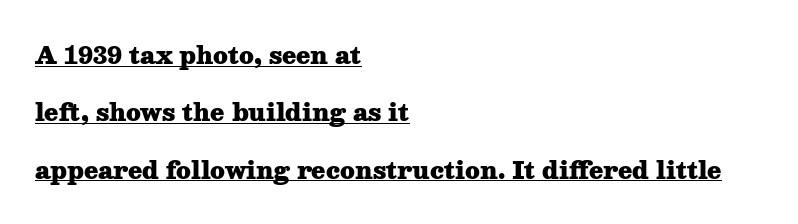
The image shows 23 px bold type, upright; set left-aligned, loose line spacing (2.49x), normal letter spacing, underlined.
